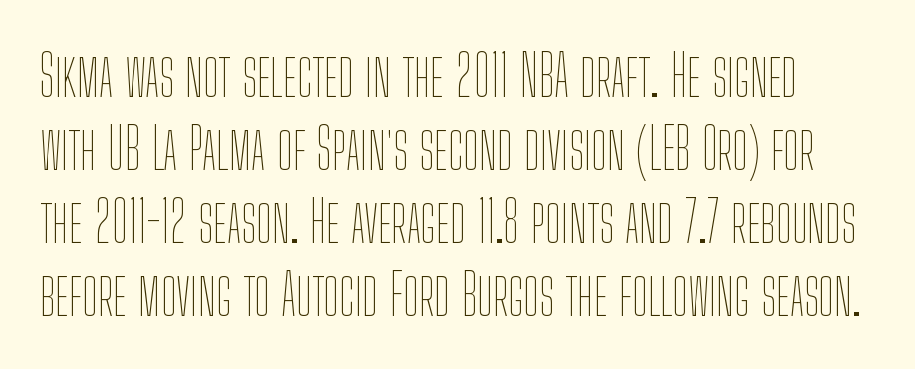
The image shows 57 px thin, condensed type, upright; set normal line spacing (1.28x), normal letter spacing, not underlined; low stroke contrast and a medium x-height.
